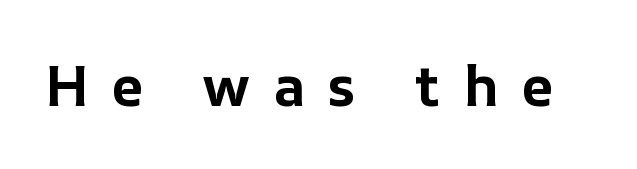
{"italic": "no", "bold": "yes", "weight": "bold", "width": "normal", "stroke_contrast": "low", "x_height": "medium", "monospaced": "no", "underline": "no", "letter_spacing": "wide", "letter_spacing_em": 0.39, "glyph_px": 57}
